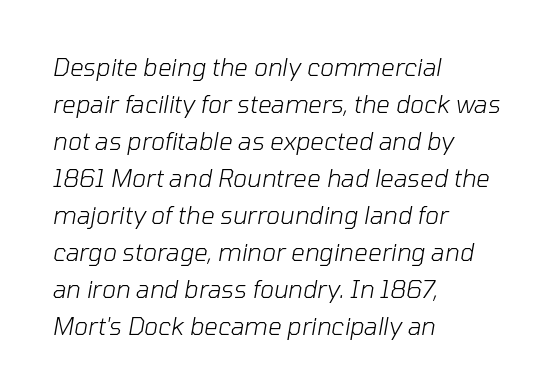
These lines were composed using italics. Summary of weight: not heavy and not bold. Spacing between characters is what you'd get straight out of the box. Summary of vertical rhythm: regular, with standard interline spacing. Casual observation: everything's shoved over to the left.
